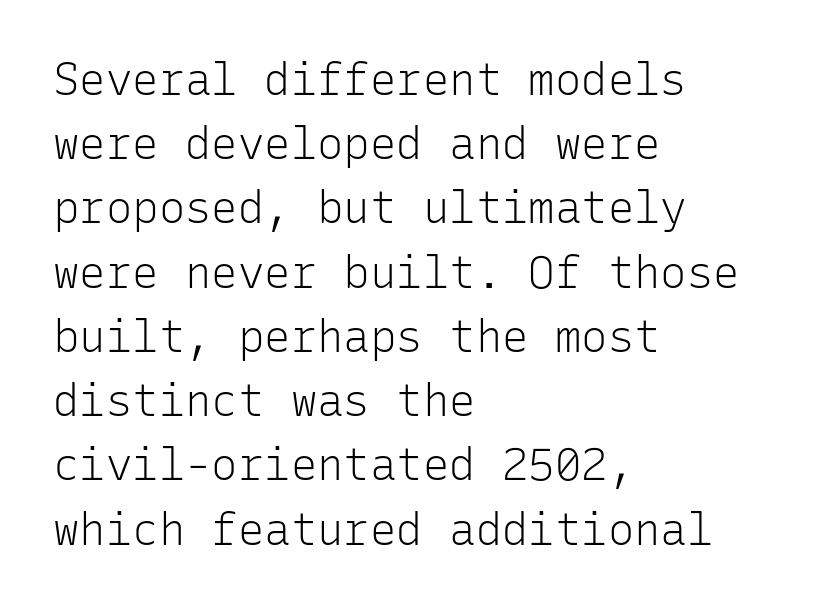
Upright lettering throughout. Is this a fixed-width face? Yes — each glyph sits in an identical cell. A typesetter would call this leading conventional body-copy spacing. The passage shown is typeset with a sans-serif family.
